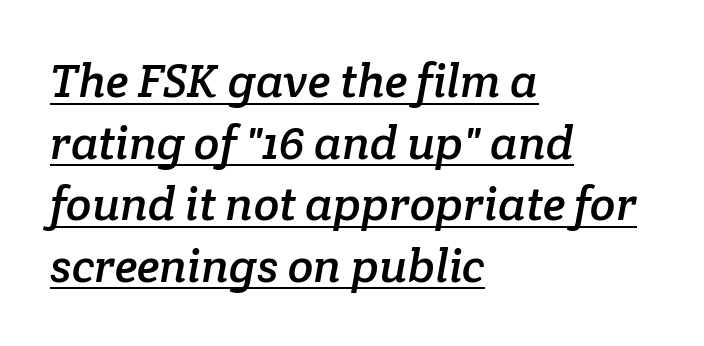
Q: Is the typeface a serif or a sans-serif typeface? A: Serif.
Q: Is the text underlined? A: Yes.
Q: How is the paragraph aligned? A: Left-aligned.
Q: Is the spacing between letters normal or unusually wide? A: Normal.
Q: Is the spacing between lines tight, normal or loose? A: Normal.
Q: Width (condensed, normal, or wide)? A: Normal.
Q: Stroke contrast? A: Low.
Q: x-height? A: Medium.
Q: Monospaced? A: No.
